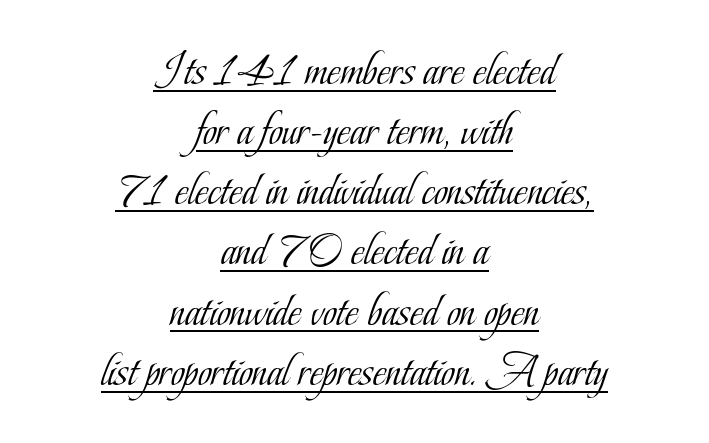
Q: Is the text bold? A: No.
Q: Is the text italic (slanted)? A: Yes.
Q: Is the typeface a serif or a sans-serif typeface? A: Serif.
Q: Is the text underlined? A: Yes.
Q: How is the paragraph aligned? A: Centered.
Q: Is the spacing between letters normal or unusually wide? A: Normal.
Q: Is the spacing between lines tight, normal or loose? A: Normal.
Q: Width (condensed, normal, or wide)? A: Condensed.
Q: Stroke contrast? A: Low.
Q: x-height? A: Small.
Q: Monospaced? A: No.
